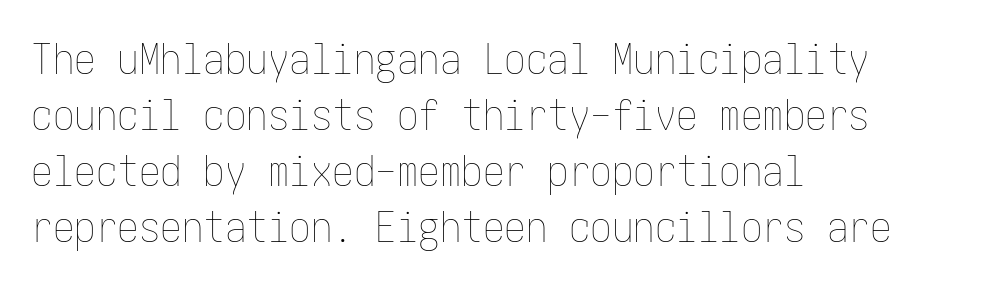
The image shows 43 px thin, condensed type, upright; set left-aligned, normal line spacing (1.3x), normal letter spacing, not underlined; low stroke contrast and a medium x-height.
